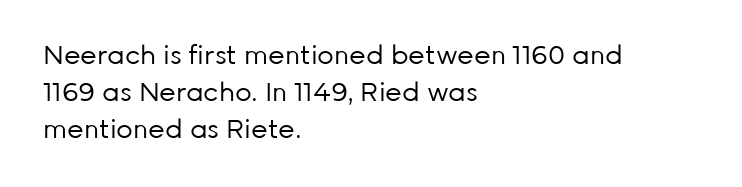
The image shows 26 px text type, upright; set left-aligned, normal line spacing (1.42x), normal letter spacing, not underlined.
